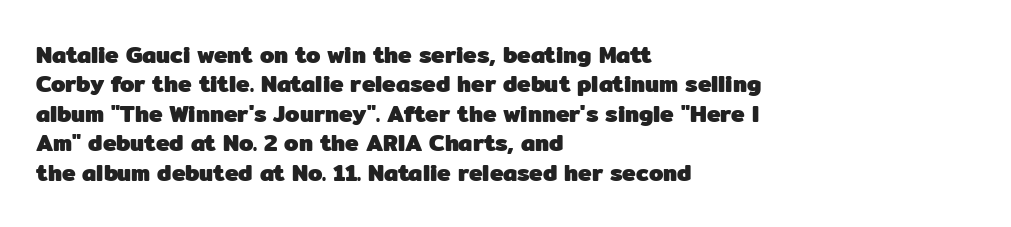
Q: Is the text bold? A: Yes.
Q: Is the text italic (slanted)? A: No, it is upright.
Q: Is the text underlined? A: No.
Q: How is the paragraph aligned? A: Left-aligned.
Q: Is the spacing between letters normal or unusually wide? A: Normal.
Q: Is the spacing between lines tight, normal or loose? A: Normal.
